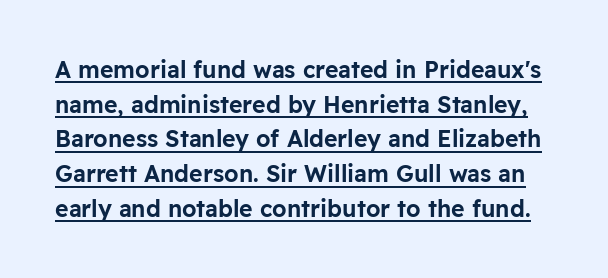
Q: Is the text italic (slanted)? A: No, it is upright.
Q: Is the text underlined? A: Yes.
Q: Is the spacing between letters normal or unusually wide? A: Normal.
Q: Is the spacing between lines tight, normal or loose? A: Normal.
